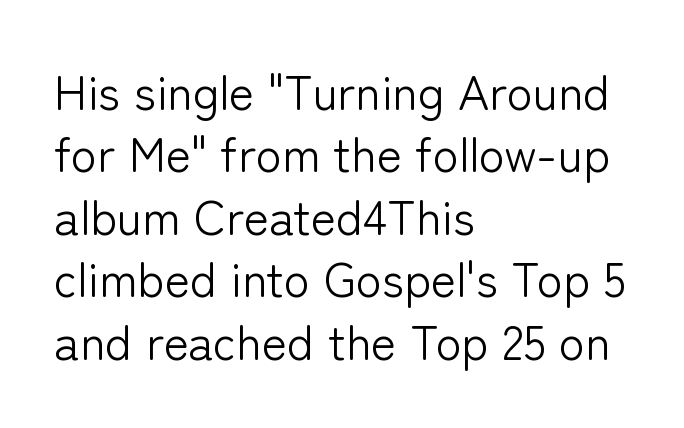
Q: Is the text bold? A: No.
Q: Is the text italic (slanted)? A: No, it is upright.
Q: Is the typeface a serif or a sans-serif typeface? A: Sans-serif.
Q: Is the text underlined? A: No.
Q: How is the paragraph aligned? A: Left-aligned.
Q: Is the spacing between letters normal or unusually wide? A: Normal.
Q: Is the spacing between lines tight, normal or loose? A: Normal.
Q: Width (condensed, normal, or wide)? A: Normal.
Q: Stroke contrast? A: Low.
Q: x-height? A: Medium.
Q: Monospaced? A: No.
